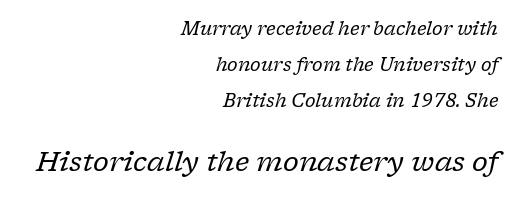
You can tell it's italic because the verticals aren't actually vertical. Size hierarchy here favors the trailing block over the leading one. A light-to-regular cut is what we see here. The line texture is even and compact thanks to regular tracking. Summary of vertical rhythm: relaxed, with wide interline spacing.
